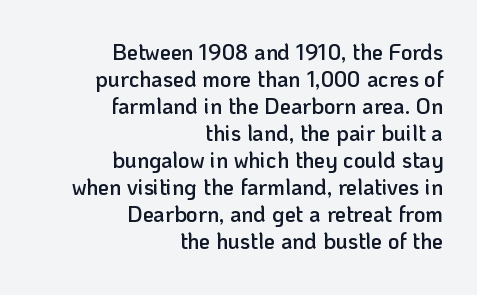
Q: Is the text bold? A: Semi-bold.
Q: Is the text italic (slanted)? A: No, it is upright.
Q: Is the text underlined? A: No.
Q: How is the paragraph aligned? A: Right-aligned.
Q: Is the spacing between letters normal or unusually wide? A: Normal.
